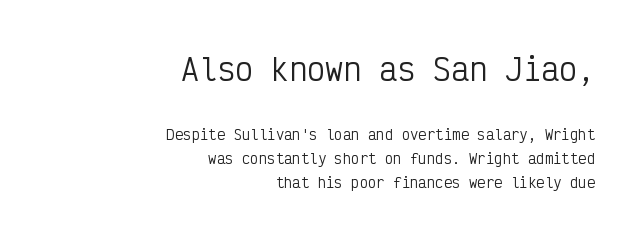
The image shows 30 px regular-weight, condensed sans-serif type, upright, monospaced; set right-aligned, line spacing 1.72x, normal letter spacing, not underlined; the first (top) block is 2.14x larger; low stroke contrast and a medium x-height.
